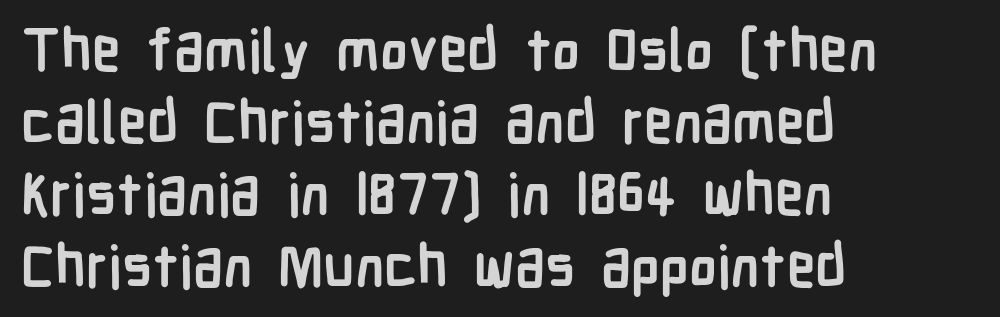
{"serif": "no", "italic": "no", "bold": "yes", "weight": "semibold", "width": "condensed", "stroke_contrast": "low", "x_height": "medium", "monospaced": "no", "underline": "no", "align": "left", "line_spacing_ratio": 1.24, "letter_spacing": "normal", "letter_spacing_em": 0.0, "glyph_px": 58}
